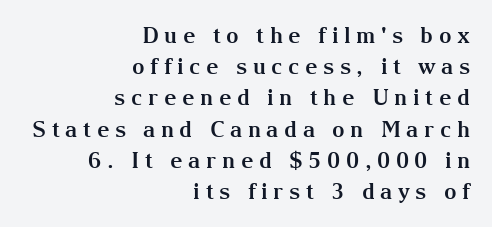
The image shows 22 px bold type, upright; set right-aligned, normal line spacing (1.42x), unusually wide letter spacing (+0.25 em), not underlined.
